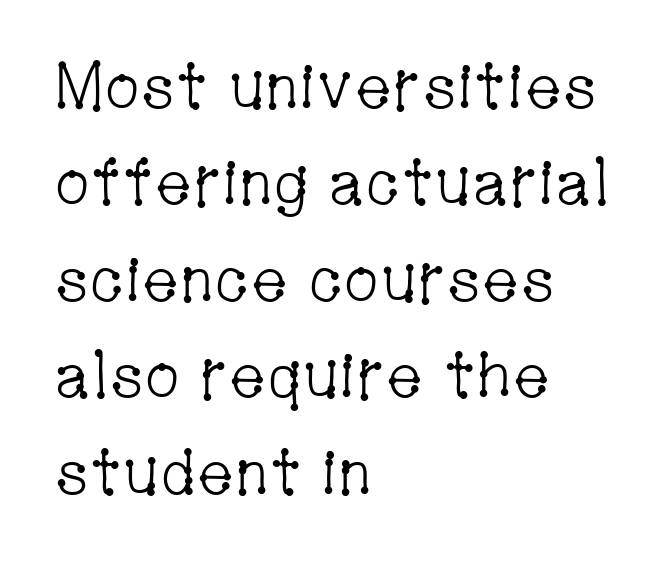
The image shows 63 px light, condensed serif type, upright; set left-aligned, normal line spacing (1.53x), normal letter spacing, not underlined; low stroke contrast and a medium x-height.
